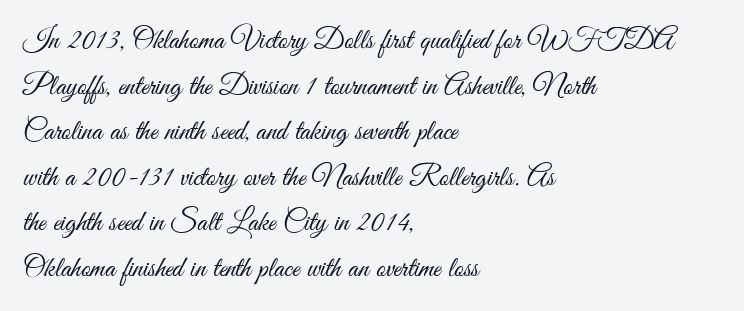
Descender tails drop into unmarked territory. The passage shown stacks its lines at a standard gap. Unbolded letterforms with no extra heft. Teacher's note: observe the even left margin — that is flush-left alignment.
